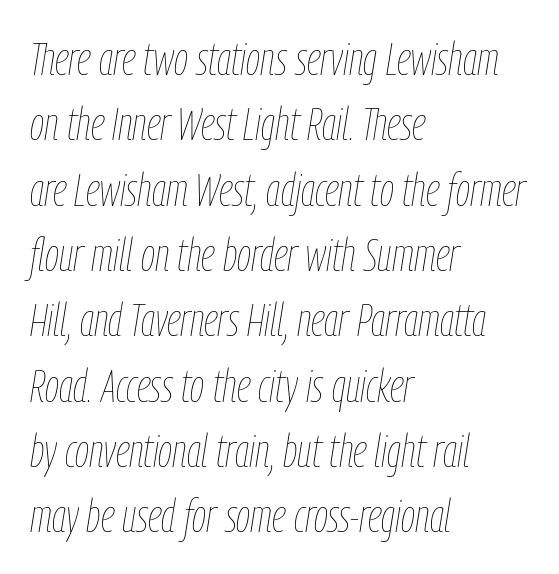
The image shows 46 px thin, condensed type, italic (leaning right); set left-aligned, normal line spacing (1.42x), normal letter spacing, not underlined; low stroke contrast and a medium x-height.
